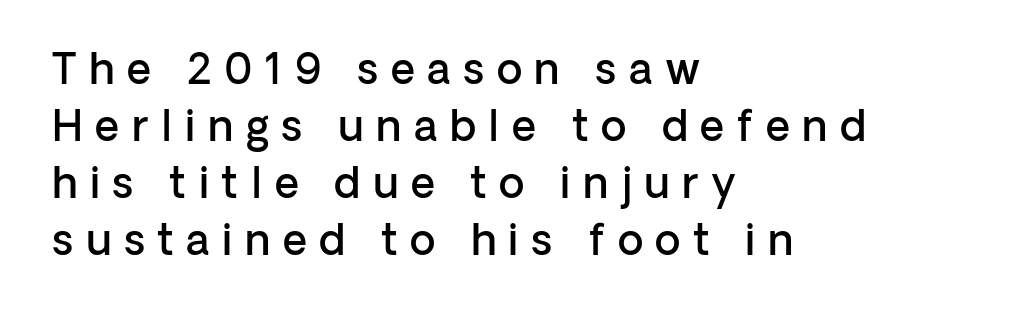
{"serif": "no", "italic": "no", "bold": "semi", "weight": "semibold", "width": "normal", "stroke_contrast": "low", "x_height": "medium", "monospaced": "no", "underline": "no", "align": "left", "line_spacing": "normal", "line_spacing_ratio": 1.36, "letter_spacing": "wide", "letter_spacing_em": 0.3, "glyph_px": 42}
